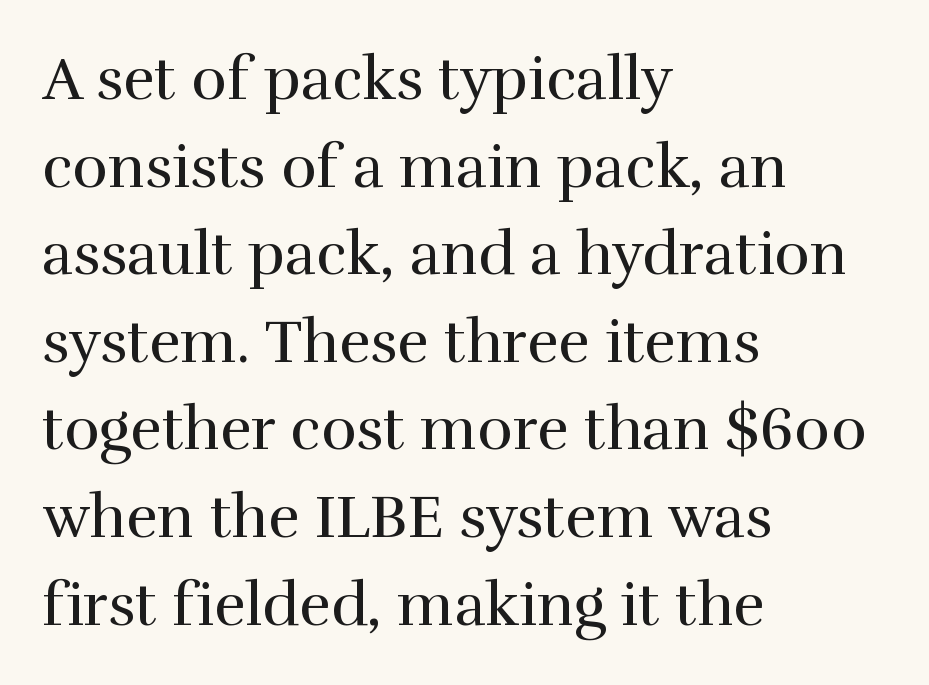
The image shows 60 px regular-weight serif type, upright; set left-aligned, normal line spacing (1.46x), normal letter spacing, not underlined; a medium x-height.
